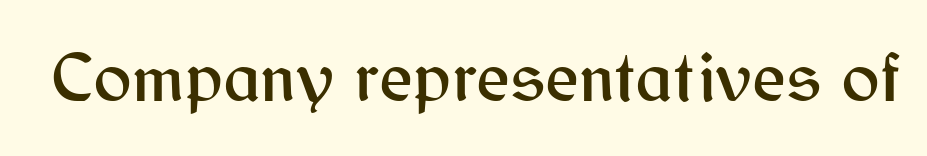
Q: Is the text italic (slanted)? A: No, it is upright.
Q: Is the typeface a serif or a sans-serif typeface? A: Sans-serif.
Q: Is the text underlined? A: No.
Q: Is the spacing between letters normal or unusually wide? A: Normal.
Q: Width (condensed, normal, or wide)? A: Normal.
Q: Stroke contrast? A: Medium.
Q: x-height? A: Medium.
Q: Monospaced? A: No.
